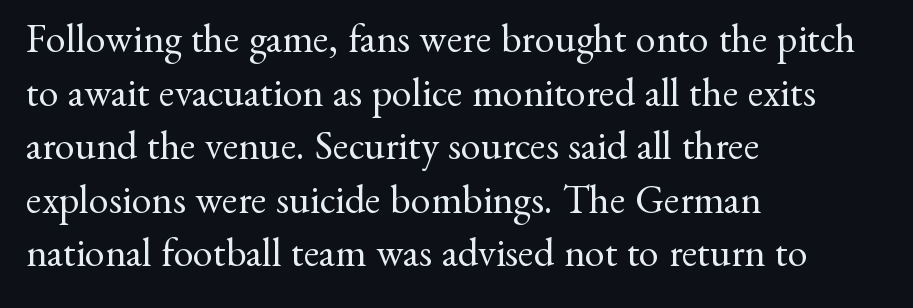
The image shows 40 px regular-weight serif type, upright; set left-aligned, normal line spacing (1.34x), normal letter spacing, not underlined; medium stroke contrast and a small x-height.
